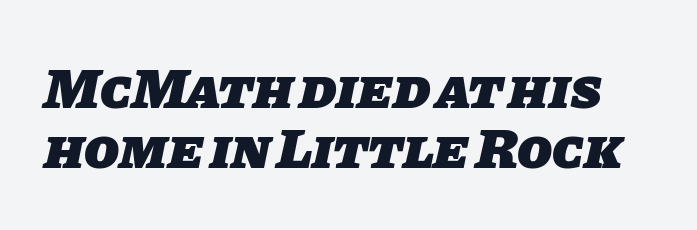
Q: Is the text bold? A: Yes.
Q: Is the typeface a serif or a sans-serif typeface? A: Serif.
Q: Is the text underlined? A: No.
Q: Is the spacing between letters normal or unusually wide? A: Normal.
Q: Is the spacing between lines tight, normal or loose? A: Tight.
Q: Width (condensed, normal, or wide)? A: Normal.
Q: Stroke contrast? A: Low.
Q: x-height? A: Large.
Q: Monospaced? A: No.
